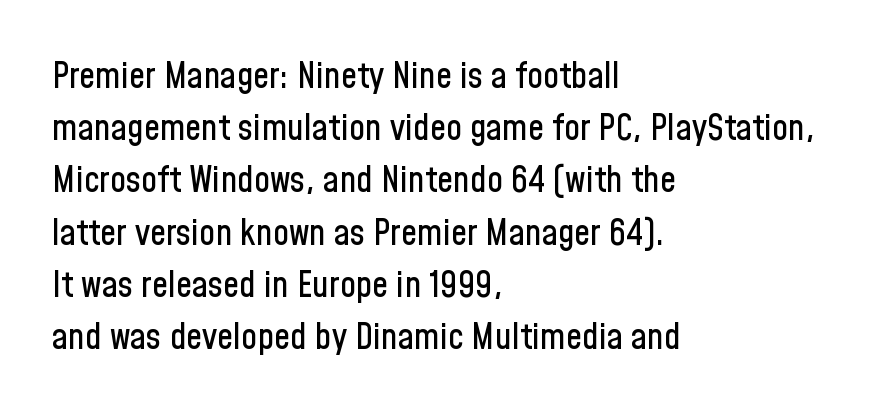
The image shows 36 px condensed sans-serif type, upright; set left-aligned, normal line spacing (1.45x), normal letter spacing, not underlined; low stroke contrast and a medium x-height.
